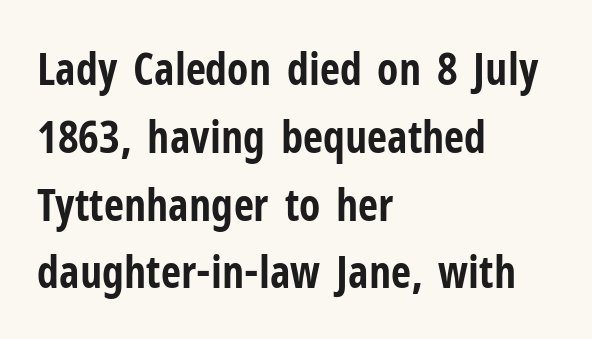
The image shows 44 px bold, condensed sans-serif type, upright; set left-aligned, normal line spacing (1.54x), normal letter spacing, not underlined; low stroke contrast and a medium x-height.
